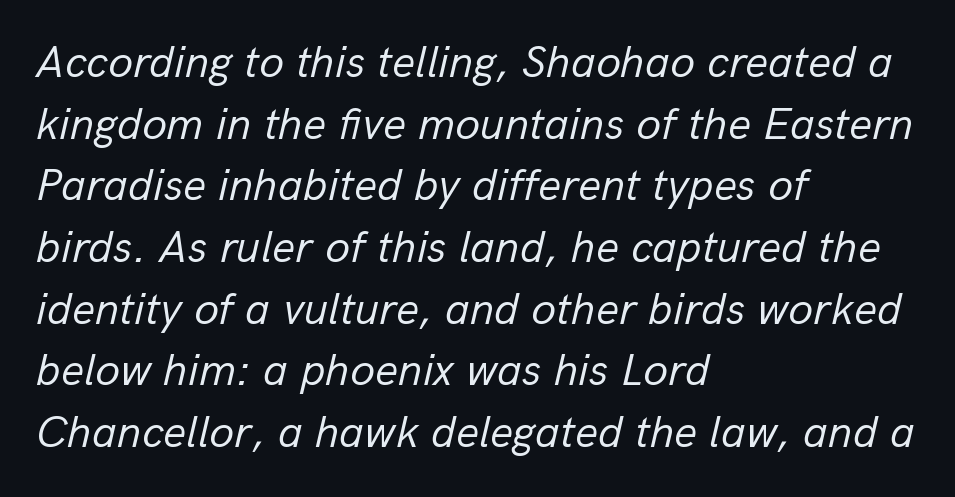
The image shows 45 px regular-weight type, italic (leaning right); set left-aligned, normal line spacing (1.37x), normal letter spacing, not underlined; low stroke contrast and a medium x-height.
